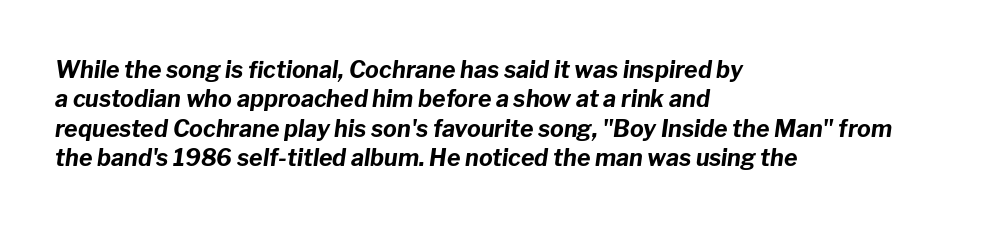
{"italic": "yes", "lean": "right", "slant_degrees": 8, "bold": "yes", "underline": "no", "align": "left", "line_spacing": "normal", "line_spacing_ratio": 1.28, "letter_spacing": "normal", "letter_spacing_em": 0.0, "glyph_px": 23}
